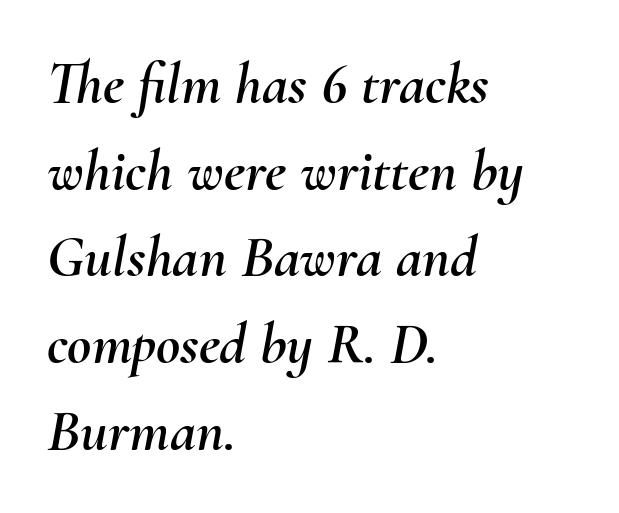
It's the slanting kind of type. Quick note: underline off. Rows of type keep a routine distance in the vertical direction. Here the glyphs are tracked normally, forming tight word shapes. A typesetter would call this proportional, since set widths differ per character. Notice how the passage keeps a crisp vertical edge on the left only.
